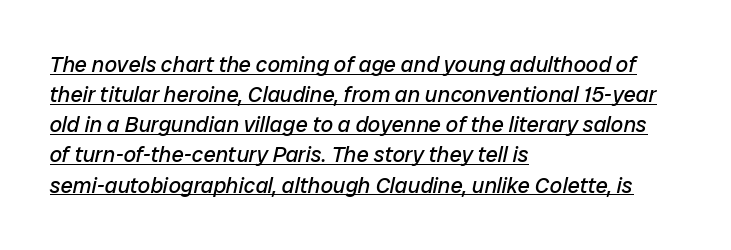
Q: Is the text bold? A: No.
Q: Is the text italic (slanted)? A: Yes, it leans right by about 12 degrees.
Q: Is the text underlined? A: Yes.
Q: How is the paragraph aligned? A: Left-aligned.
Q: Is the spacing between letters normal or unusually wide? A: Normal.
Q: Is the spacing between lines tight, normal or loose? A: Normal.
